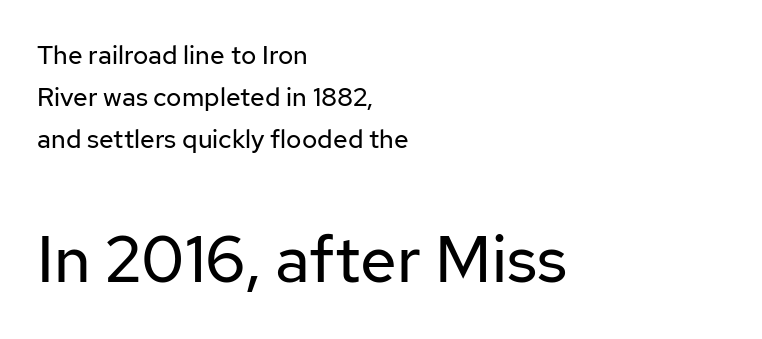
The designer left line spacing at the default. The setting favours the left margin, as ordinary paragraphs usually do. The later block is typeset at a bigger size than the earlier block. You could not count columns in this text — the font is proportionally spaced. Is this a heavy cut? Hardly; it is regular or lighter.
